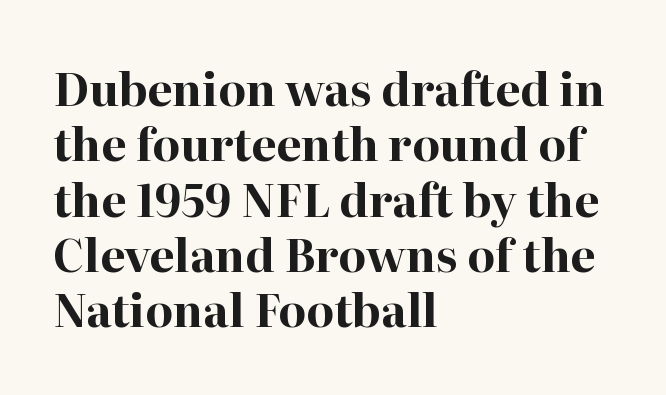
Q: Is the text bold? A: Yes.
Q: Is the text italic (slanted)? A: No, it is upright.
Q: Is the typeface a serif or a sans-serif typeface? A: Serif.
Q: Is the text underlined? A: No.
Q: How is the paragraph aligned? A: Left-aligned.
Q: Is the spacing between letters normal or unusually wide? A: Normal.
Q: Width (condensed, normal, or wide)? A: Normal.
Q: Stroke contrast? A: High.
Q: x-height? A: Medium.
Q: Monospaced? A: No.
